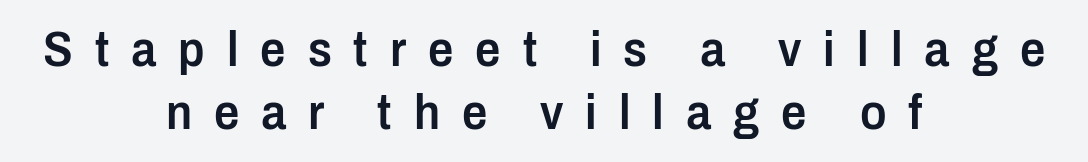
The space directly below the letters is spotless. The space between consecutive lines is moderate. A typesetter would mark this as roman, not italic. What kind of face is this? One without serifs — a sans. You could only call the tracking loose — the letters float apart.
